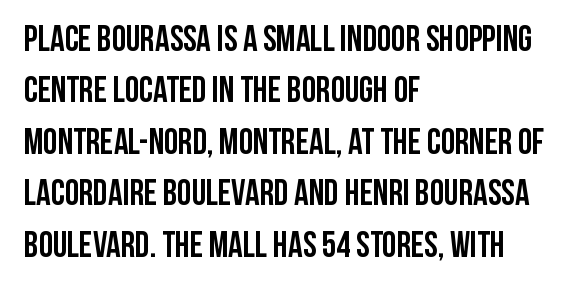
The compositor pushed each line to the left boundary. Words float on clear page, feet unadorned. Summary of vertical rhythm: regular, with standard interline spacing. Unlike italic type, these characters show no tilt at all.
